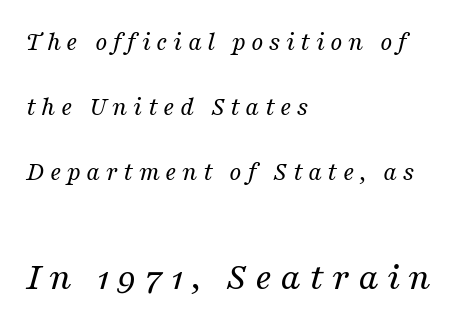
The image shows 40 px regular-weight serif type, italic (leaning right); set left-aligned, loose line spacing (2.41x), unusually wide letter spacing (+0.2 em), not underlined; the second (bottom) block is 1.48x larger; medium stroke contrast and a medium x-height.
